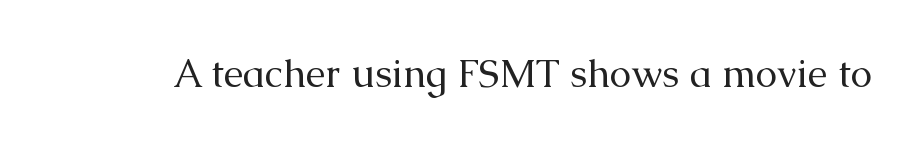
{"serif": "yes", "italic": "no", "bold": "no", "weight": "regular", "width": "normal", "stroke_contrast": "medium", "x_height": "medium", "monospaced": "no", "underline": "no", "letter_spacing": "normal", "letter_spacing_em": 0.0, "glyph_px": 39}
